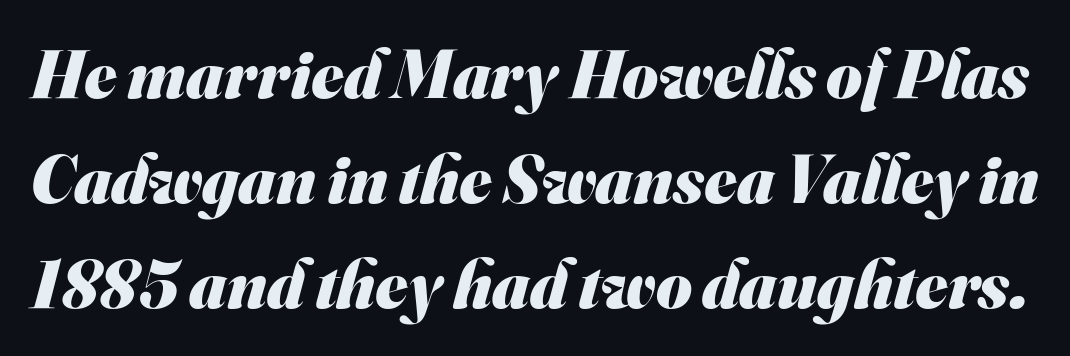
Q: Is the text bold? A: Yes.
Q: Is the typeface a serif or a sans-serif typeface? A: Sans-serif.
Q: Is the text underlined? A: No.
Q: Is the spacing between letters normal or unusually wide? A: Normal.
Q: Is the spacing between lines tight, normal or loose? A: Normal.
Q: Width (condensed, normal, or wide)? A: Normal.
Q: Stroke contrast? A: Medium.
Q: x-height? A: Small.
Q: Monospaced? A: No.
